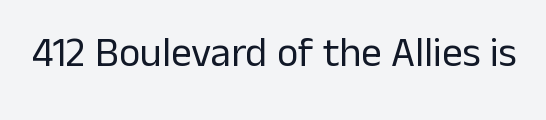
The strip under each line holds only bare page. Summary of weight: not heavy and not bold. Do the letters lean? They stand straight. A typesetter would call this zero additional tracking. Note: no serifs on the glyphs.
